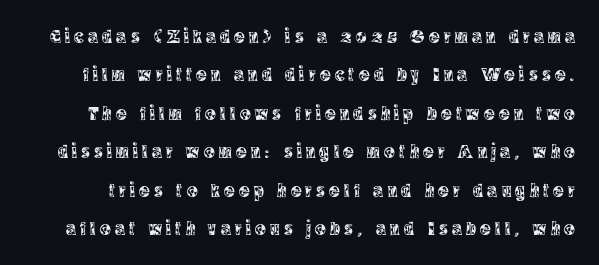
{"italic": "no", "underline": "no", "line_spacing": "loose", "line_spacing_ratio": 1.92, "letter_spacing": "wide", "letter_spacing_em": 0.21, "glyph_px": 20}
